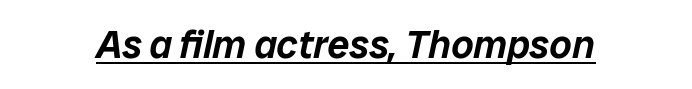
Q: Is the text italic (slanted)? A: Yes, it leans right by about 12 degrees.
Q: Is the text underlined? A: Yes.
Q: Is the spacing between letters normal or unusually wide? A: Normal.
Q: Width (condensed, normal, or wide)? A: Normal.
Q: Stroke contrast? A: Low.
Q: x-height? A: Medium.
Q: Monospaced? A: No.
